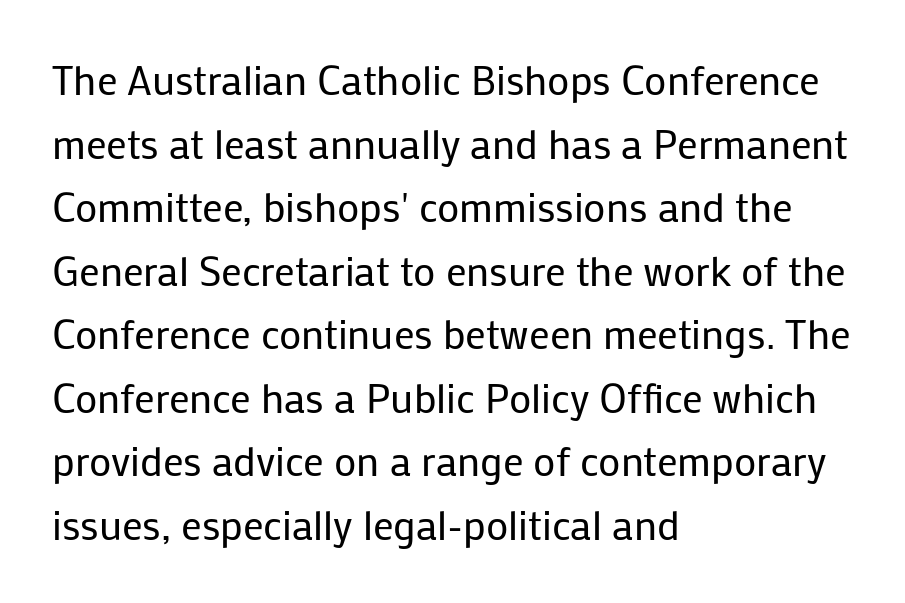
Posture: upright roman. Caption: standard tracking, unaltered. Classification — sans serif. Which margin do the lines hug? The left one — the right edge is uneven. Students, observe: this is what conventionally led text looks like.
